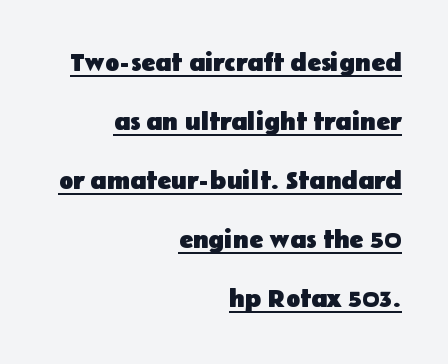
The image shows 26 px bold type, upright; set right-aligned, loose line spacing (2.27x), normal letter spacing, underlined.
